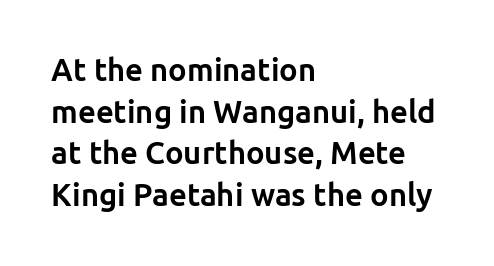
The passage shown is typed in a proportional face where columns would drift. No italicization has been applied; the sample stays upright. The passage shown is typeset with a sans-serif family. Underlining? Definitely not there. Heavy, bold letterforms. Left-aligned paragraph, ragged on the right.
